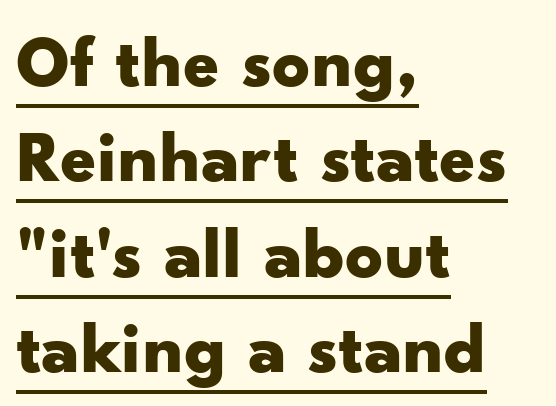
{"serif": "no", "italic": "no", "bold": "yes", "weight": "bold", "width": "wide", "stroke_contrast": "low", "x_height": "small", "monospaced": "no", "underline": "yes", "align": "left", "line_spacing": "normal", "line_spacing_ratio": 1.29, "letter_spacing": "normal", "letter_spacing_em": 0.0, "glyph_px": 74}
